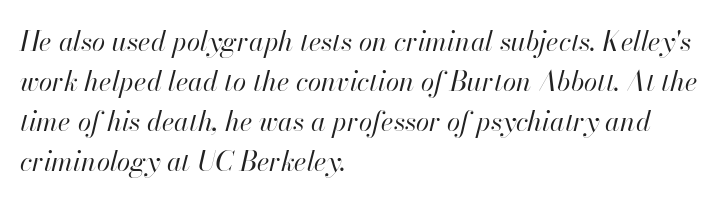
Q: Is the text bold? A: No.
Q: Is the text italic (slanted)? A: Yes, it leans right by about 13 degrees.
Q: Is the text underlined? A: No.
Q: How is the paragraph aligned? A: Left-aligned.
Q: Is the spacing between letters normal or unusually wide? A: Normal.
Q: Is the spacing between lines tight, normal or loose? A: Normal.
